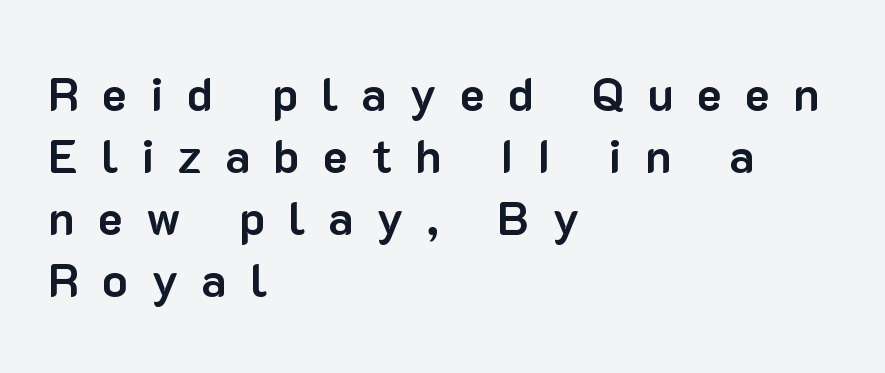
{"serif": "no", "italic": "no", "bold": "yes", "weight": "bold", "width": "normal", "stroke_contrast": "low", "x_height": "medium", "monospaced": "no", "underline": "no", "align": "left", "line_spacing": "normal", "line_spacing_ratio": 1.32, "letter_spacing": "wide", "letter_spacing_em": 0.49, "glyph_px": 47}
